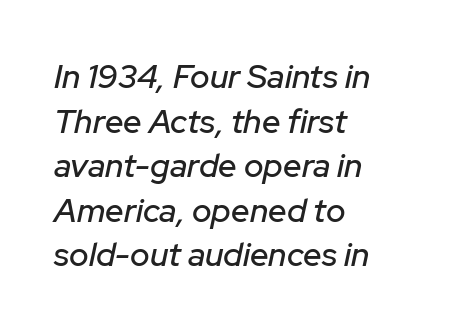
{"italic": "yes", "lean": "right", "slant_degrees": 12, "width": "normal", "stroke_contrast": "low", "x_height": "medium", "monospaced": "no", "underline": "no", "align": "left", "line_spacing": "normal", "line_spacing_ratio": 1.35, "letter_spacing": "normal", "letter_spacing_em": 0.0, "glyph_px": 33}
